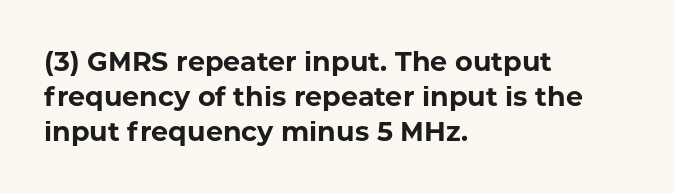
Is there much room between lines? A standard amount, neither cramped nor airy. Emphasis by weight is at full strength: bold. Each word holds together tightly as a unit, with standard inter-letter gaps. Rule under the text: the space is simply empty. Style check: upright. Does the copy run flush right? No — it runs flush left.
